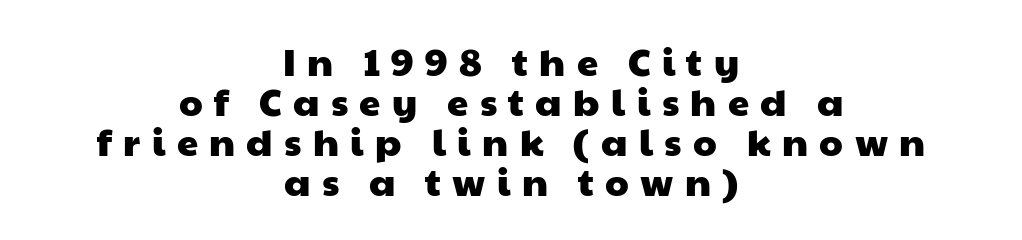
Q: Is the typeface a serif or a sans-serif typeface? A: Sans-serif.
Q: Is the text underlined? A: No.
Q: How is the paragraph aligned? A: Centered.
Q: Is the spacing between letters normal or unusually wide? A: Unusually wide.
Q: Is the spacing between lines tight, normal or loose? A: Tight.
Q: Width (condensed, normal, or wide)? A: Wide.
Q: Stroke contrast? A: Low.
Q: x-height? A: Medium.
Q: Monospaced? A: No.
